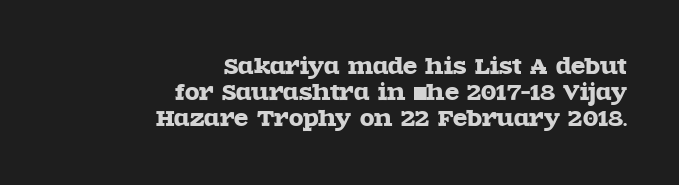
In CSS terms this would be text-align: right. A normal amount of white space separates one row of letters from the next. Each word holds together tightly as a unit, with standard inter-letter gaps. Notice how the stems are strictly vertical — no italics here.
